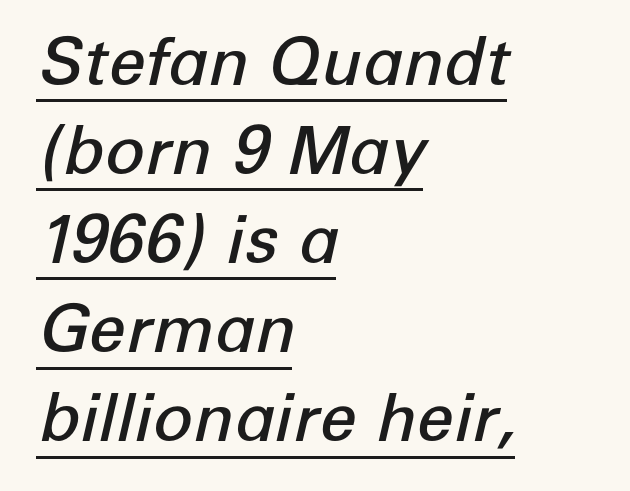
Q: Is the text bold? A: Semi-bold.
Q: Is the text italic (slanted)? A: Yes, it leans right by about 12 degrees.
Q: Is the text underlined? A: Yes.
Q: How is the paragraph aligned? A: Left-aligned.
Q: Is the spacing between letters normal or unusually wide? A: Normal.
Q: Is the spacing between lines tight, normal or loose? A: Normal.
Q: Width (condensed, normal, or wide)? A: Normal.
Q: Stroke contrast? A: Low.
Q: x-height? A: Medium.
Q: Monospaced? A: No.
